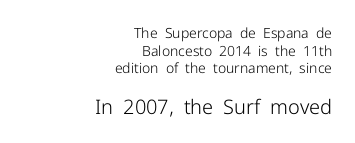
One-word summary of the alignment: right. Stems and bowls with no extra thickness — not bold. This rendering leaves character spacing at its baseline value. The space directly below the letters is spotless.
